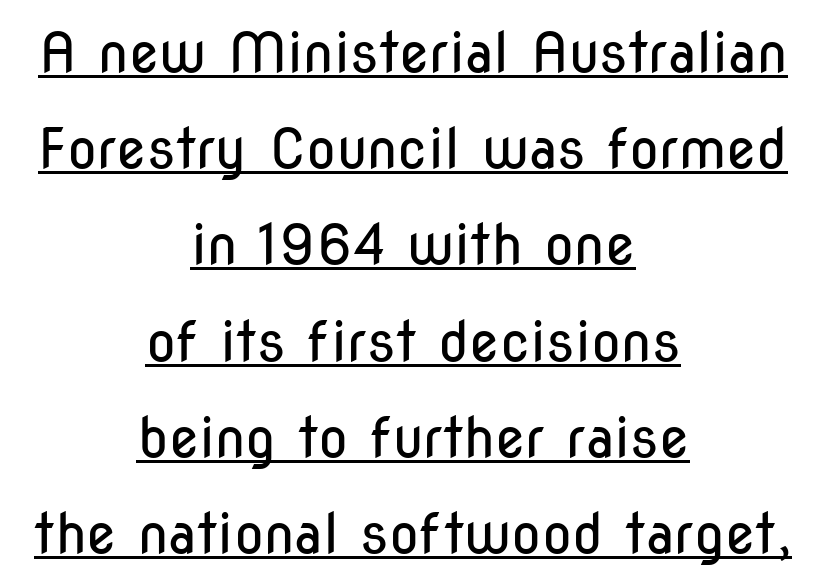
{"serif": "no", "italic": "no", "bold": "no", "weight": "regular", "width": "condensed", "stroke_contrast": "low", "x_height": "medium", "monospaced": "no", "underline": "yes", "align": "center", "line_spacing_ratio": 1.75, "letter_spacing": "normal", "letter_spacing_em": 0.0, "glyph_px": 55}
